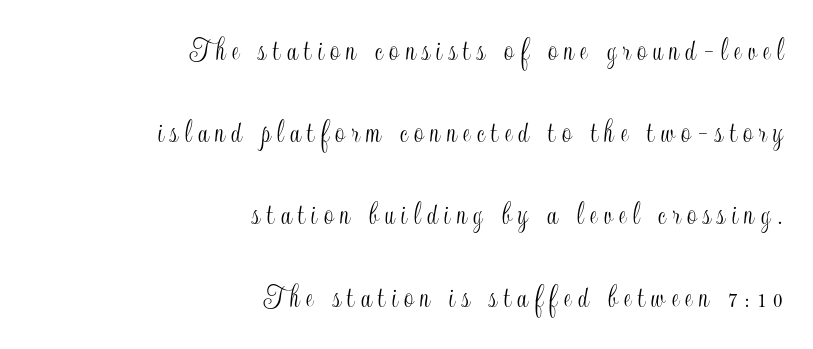
The image shows 33 px condensed type; set right-aligned, loose line spacing (2.49x), unusually wide letter spacing (+0.2 em), not underlined; a small x-height.
